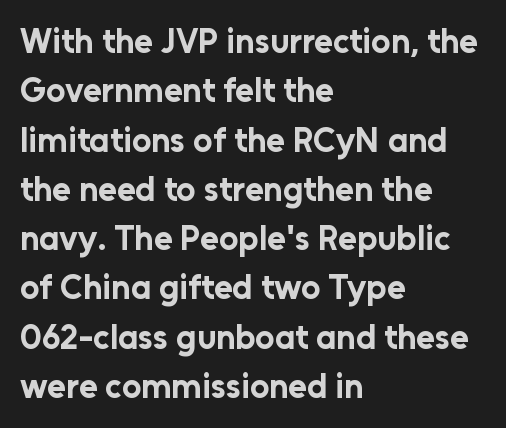
Q: Is the text bold? A: Yes.
Q: Is the text italic (slanted)? A: No, it is upright.
Q: Is the typeface a serif or a sans-serif typeface? A: Sans-serif.
Q: Is the text underlined? A: No.
Q: How is the paragraph aligned? A: Left-aligned.
Q: Is the spacing between letters normal or unusually wide? A: Normal.
Q: Is the spacing between lines tight, normal or loose? A: Normal.
Q: Width (condensed, normal, or wide)? A: Normal.
Q: Stroke contrast? A: Low.
Q: x-height? A: Medium.
Q: Monospaced? A: No.
